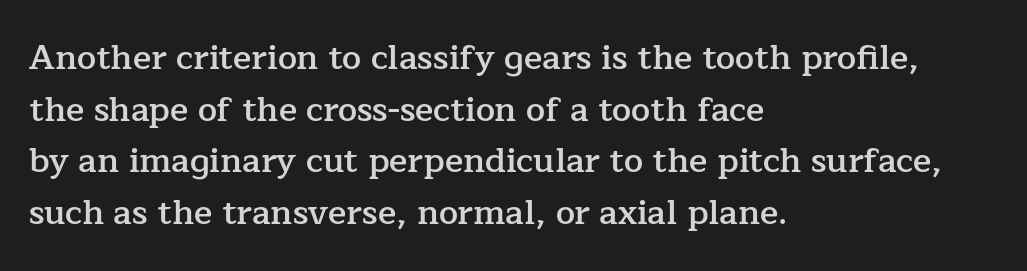
How would I describe the line gaps? Plain and ordinary. Short note: letters normally spaced. As a designer I'd log this as weight 600, semibold. This sample is left-justified, so line endings fall wherever the words run out. Note the varied advance widths — an 'i' is clearly narrower than an 'm'. Regarding serifs, this sample has them.
